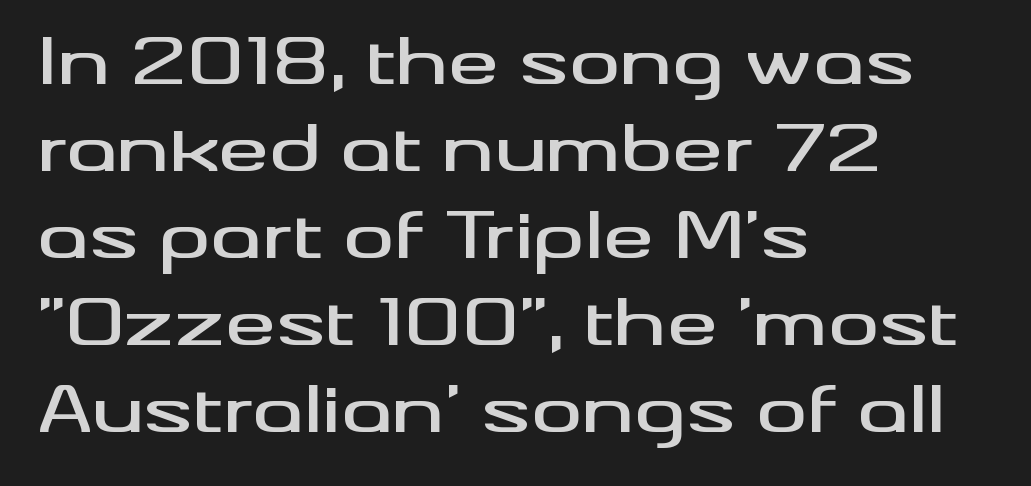
Q: Is the text italic (slanted)? A: No, it is upright.
Q: Is the typeface a serif or a sans-serif typeface? A: Sans-serif.
Q: Is the text underlined? A: No.
Q: How is the paragraph aligned? A: Left-aligned.
Q: Is the spacing between letters normal or unusually wide? A: Normal.
Q: Is the spacing between lines tight, normal or loose? A: Normal.
Q: Width (condensed, normal, or wide)? A: Wide.
Q: Stroke contrast? A: Medium.
Q: x-height? A: Small.
Q: Monospaced? A: No.
